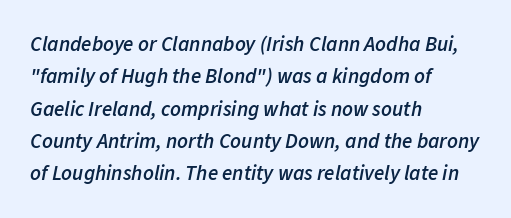
Q: Is the text bold? A: Semi-bold.
Q: Is the text italic (slanted)? A: Yes, it leans right by about 11 degrees.
Q: Is the text underlined? A: No.
Q: How is the paragraph aligned? A: Left-aligned.
Q: Is the spacing between letters normal or unusually wide? A: Normal.
Q: Is the spacing between lines tight, normal or loose? A: Normal.
